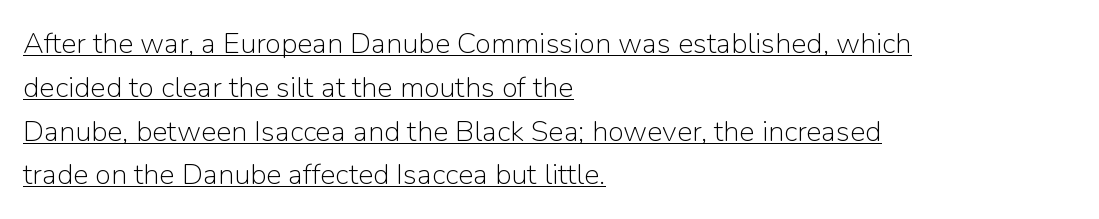
{"serif": "no", "italic": "no", "bold": "no", "weight": "light", "width": "normal", "stroke_contrast": "low", "x_height": "medium", "monospaced": "no", "underline": "yes", "align": "left", "line_spacing": "normal", "line_spacing_ratio": 1.51, "letter_spacing": "normal", "letter_spacing_em": 0.0, "glyph_px": 29}
